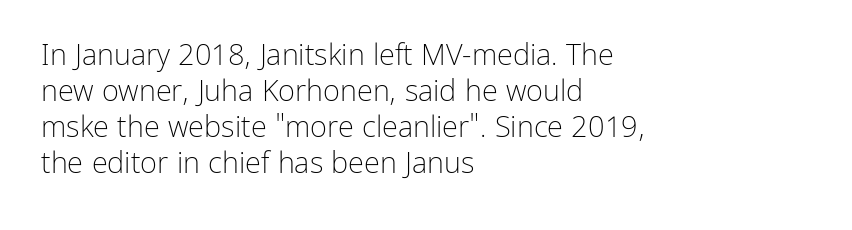
The image shows 29 px light sans-serif type, upright; set left-aligned, line spacing 1.24x, normal letter spacing, not underlined; low stroke contrast and a medium x-height.
